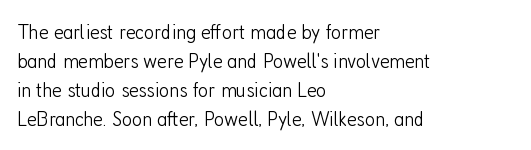
{"italic": "no", "bold": "no", "underline": "no", "align": "left", "line_spacing": "normal", "line_spacing_ratio": 1.32, "letter_spacing": "normal", "letter_spacing_em": 0.0, "glyph_px": 22}
